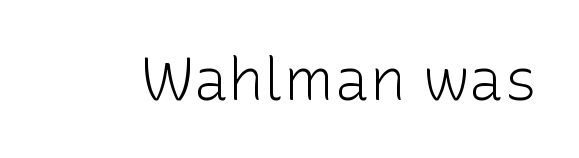
{"serif": "no", "italic": "no", "bold": "no", "weight": "light", "width": "normal", "stroke_contrast": "low", "x_height": "medium", "monospaced": "no", "underline": "no", "letter_spacing": "normal", "letter_spacing_em": 0.0, "glyph_px": 59}
